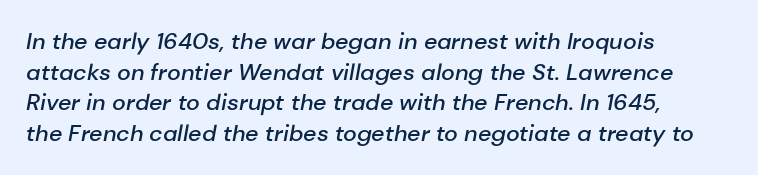
A fair bit of extra ink — the face is semibold, not bold. Typeset ragged right — the left edge is the straight one. The passage shown leans; its letterforms are oblique. The horizontal fit of the characters is conventional and even. Leading matches the norm, producing a regular column. The zone under the glyphs is completely vacant.
